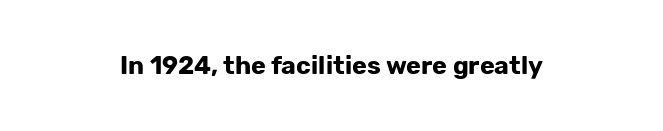
Underlining? Definitely not there. Strong, thick strokes mark this as bold type. This sample uses an upright cut, with every glyph sitting square on the baseline. A typesetter would call this zero additional tracking.
